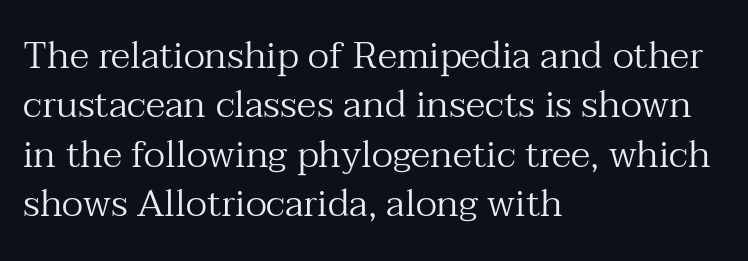
Q: Is the text bold? A: No.
Q: Is the text italic (slanted)? A: No, it is upright.
Q: Is the typeface a serif or a sans-serif typeface? A: Serif.
Q: Is the text underlined? A: No.
Q: How is the paragraph aligned? A: Left-aligned.
Q: Is the spacing between letters normal or unusually wide? A: Normal.
Q: Is the spacing between lines tight, normal or loose? A: Normal.
Q: Width (condensed, normal, or wide)? A: Normal.
Q: Stroke contrast? A: Medium.
Q: x-height? A: Medium.
Q: Monospaced? A: No.
